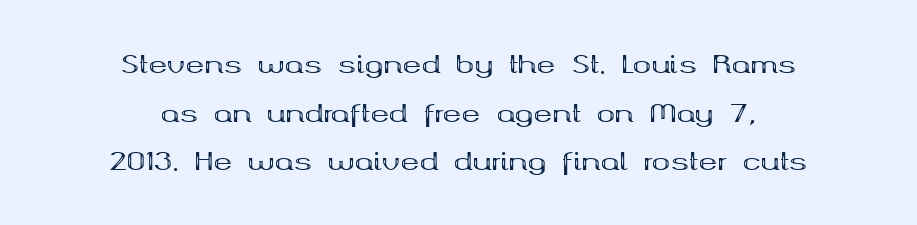
{"italic": "no", "bold": "yes", "underline": "no", "align": "center", "line_spacing": "loose", "line_spacing_ratio": 1.95, "letter_spacing": "normal", "letter_spacing_em": 0.0, "glyph_px": 25}
